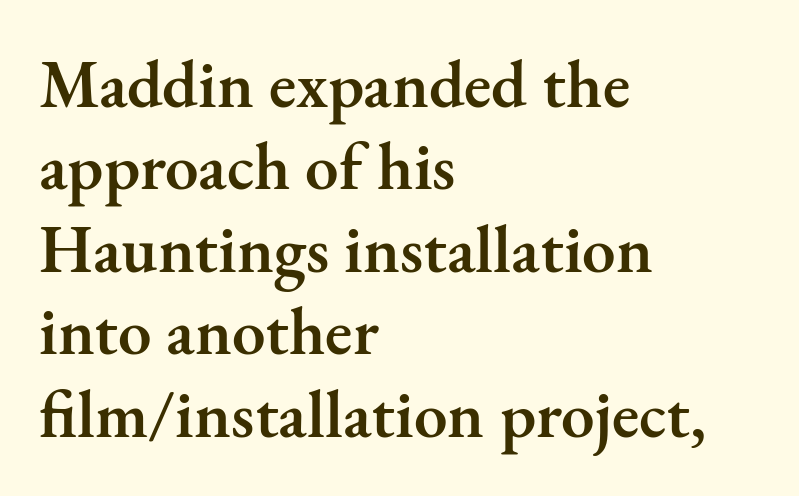
Q: Is the text bold? A: Semi-bold.
Q: Is the text italic (slanted)? A: No, it is upright.
Q: Is the typeface a serif or a sans-serif typeface? A: Serif.
Q: Is the text underlined? A: No.
Q: How is the paragraph aligned? A: Left-aligned.
Q: Is the spacing between letters normal or unusually wide? A: Normal.
Q: Width (condensed, normal, or wide)? A: Normal.
Q: Stroke contrast? A: Medium.
Q: x-height? A: Small.
Q: Monospaced? A: No.
